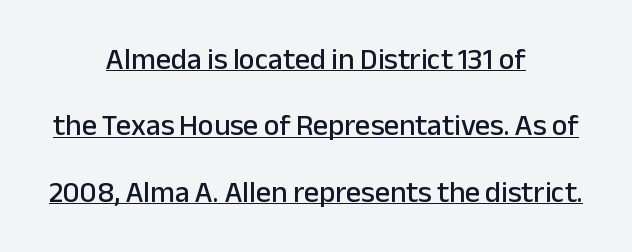
Q: Is the text italic (slanted)? A: No, it is upright.
Q: Is the typeface a serif or a sans-serif typeface? A: Sans-serif.
Q: Is the text underlined? A: Yes.
Q: How is the paragraph aligned? A: Centered.
Q: Is the spacing between letters normal or unusually wide? A: Normal.
Q: Is the spacing between lines tight, normal or loose? A: Loose.
Q: Width (condensed, normal, or wide)? A: Normal.
Q: Stroke contrast? A: Low.
Q: x-height? A: Medium.
Q: Monospaced? A: No.
